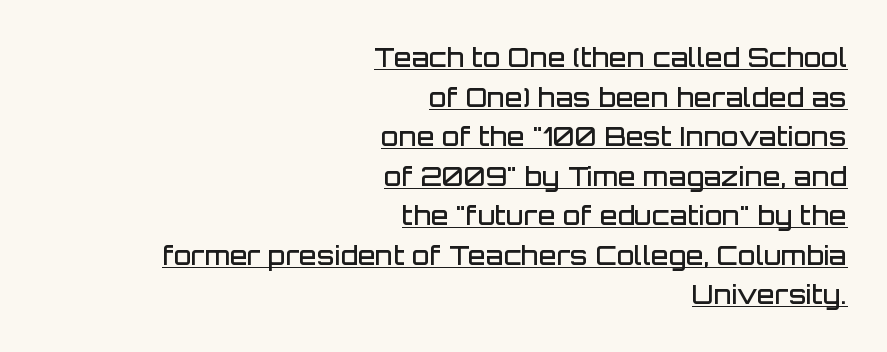
The image shows 26 px text type, upright; set right-aligned, normal line spacing (1.52x), normal letter spacing, underlined.
